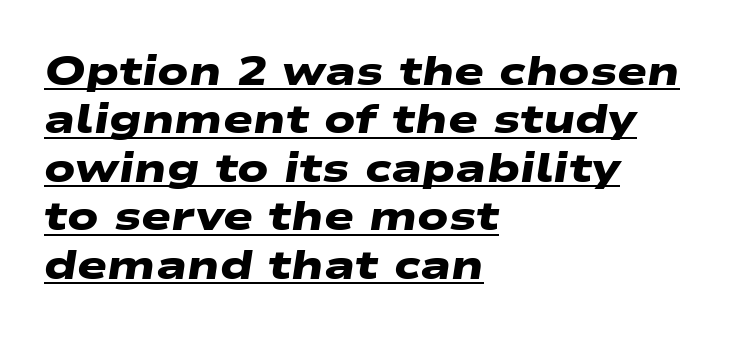
Q: Is the text bold? A: Yes.
Q: Is the typeface a serif or a sans-serif typeface? A: Sans-serif.
Q: Is the text underlined? A: Yes.
Q: How is the paragraph aligned? A: Left-aligned.
Q: Is the spacing between letters normal or unusually wide? A: Normal.
Q: Width (condensed, normal, or wide)? A: Wide.
Q: Stroke contrast? A: Low.
Q: x-height? A: Medium.
Q: Monospaced? A: No.
